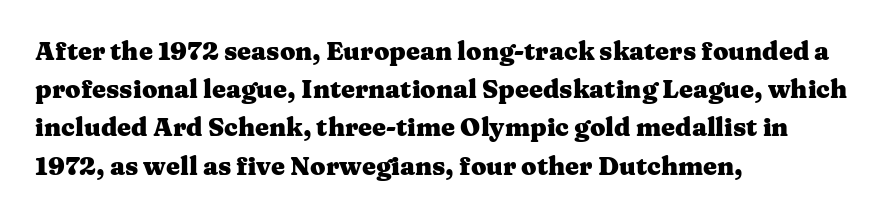
{"italic": "no", "bold": "yes", "underline": "no", "align": "left", "line_spacing": "normal", "line_spacing_ratio": 1.53, "letter_spacing": "normal", "letter_spacing_em": 0.0, "glyph_px": 25}
